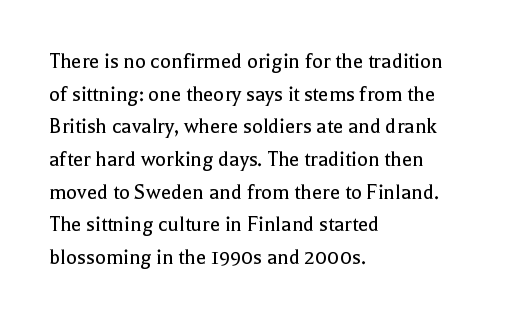
The image shows 23 px text type, upright; set left-aligned, normal line spacing (1.42x), normal letter spacing, not underlined.
